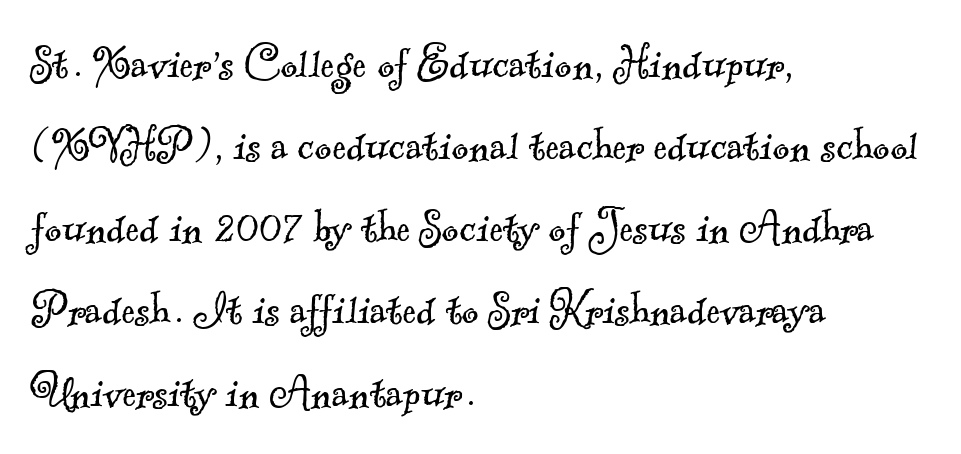
{"serif": "yes", "bold": "no", "weight": "light", "width": "normal", "x_height": "small", "monospaced": "no", "underline": "no", "align": "left", "line_spacing": "normal", "line_spacing_ratio": 1.58, "letter_spacing": "normal", "letter_spacing_em": 0.0, "glyph_px": 52}
